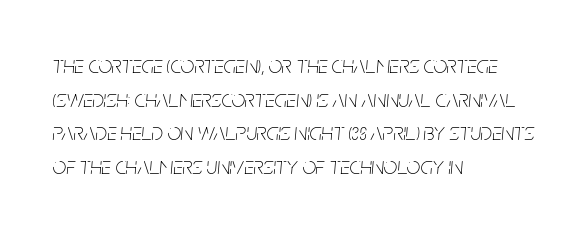
The characters are drawn with everyday or finer stroke widths. One glance says typical: line gaps are just what's usual. Honestly, the letter spacing is just normal — you wouldn't notice it. Is the block centered? No — it sits flush against the left margin. Characters are canted at an angle relative to the baseline's perpendicular.
